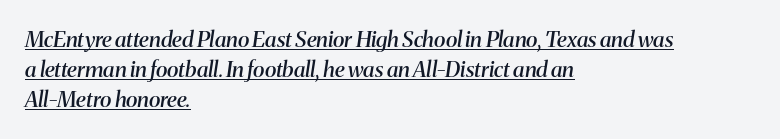
Quick note: italic. Moderately thickened strokes mark this as semibold type. Each new line begins a customary step beneath the previous one. This is underlined copy, the kind a proofreader might mark for attention.
